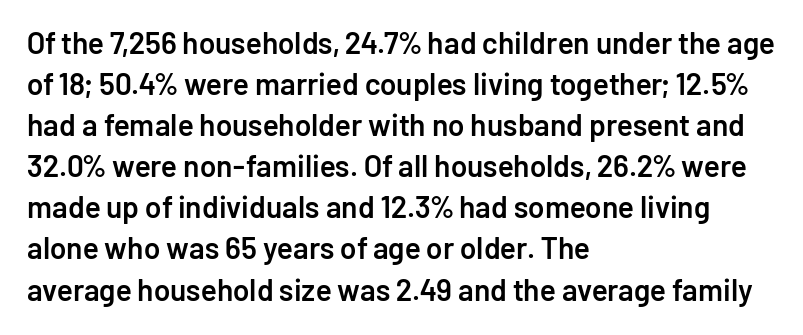
Q: Is the text bold? A: Semi-bold.
Q: Is the text italic (slanted)? A: No, it is upright.
Q: Is the typeface a serif or a sans-serif typeface? A: Sans-serif.
Q: Is the text underlined? A: No.
Q: How is the paragraph aligned? A: Left-aligned.
Q: Is the spacing between letters normal or unusually wide? A: Normal.
Q: Is the spacing between lines tight, normal or loose? A: Normal.
Q: Width (condensed, normal, or wide)? A: Normal.
Q: Stroke contrast? A: Low.
Q: x-height? A: Medium.
Q: Monospaced? A: No.
